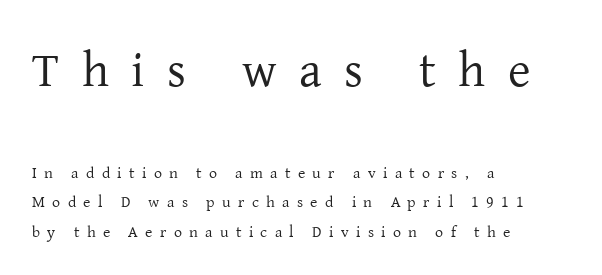
{"serif": "yes", "italic": "no", "bold": "no", "weight": "regular", "width": "normal", "stroke_contrast": "low", "x_height": "medium", "monospaced": "no", "underline": "no", "align": "left", "line_spacing_ratio": 1.82, "letter_spacing": "wide", "letter_spacing_em": 0.46, "larger_block": "first", "size_ratio": 3.06, "glyph_px": 49}
